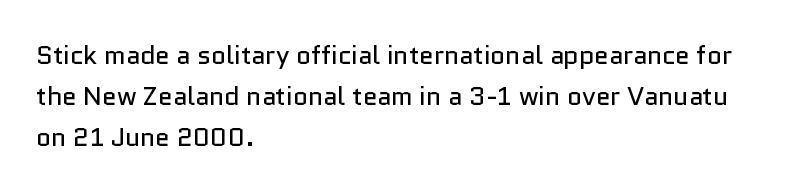
{"italic": "no", "bold": "no", "underline": "no", "align": "left", "line_spacing": "normal", "line_spacing_ratio": 1.57, "letter_spacing": "normal", "letter_spacing_em": 0.0, "glyph_px": 26}
